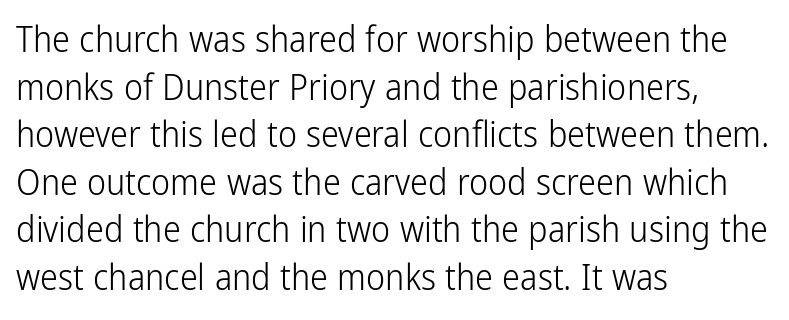
The image shows 36 px light, condensed sans-serif type, upright; set left-aligned, normal line spacing (1.32x), normal letter spacing, not underlined; low stroke contrast and a medium x-height.
